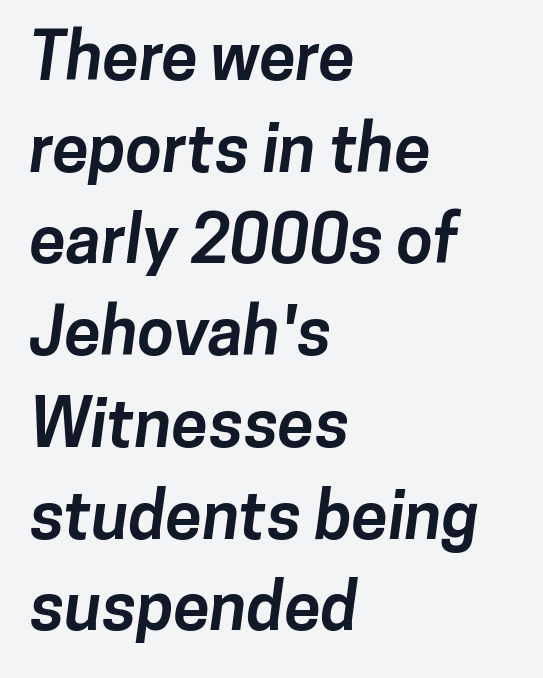
{"serif": "no", "bold": "yes", "weight": "bold", "width": "normal", "stroke_contrast": "low", "x_height": "medium", "monospaced": "no", "underline": "no", "align": "left", "line_spacing": "normal", "line_spacing_ratio": 1.39, "letter_spacing": "normal", "letter_spacing_em": 0.0, "glyph_px": 66}
